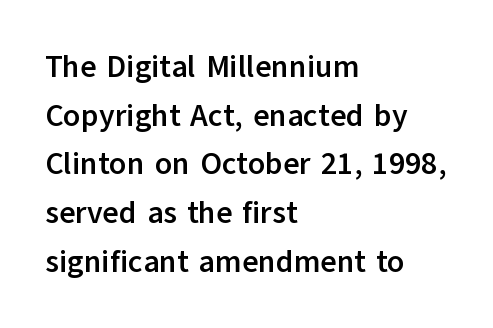
The image shows 31 px semibold sans-serif type, upright; set left-aligned, normal line spacing (1.57x), normal letter spacing, not underlined; low stroke contrast and a medium x-height.
